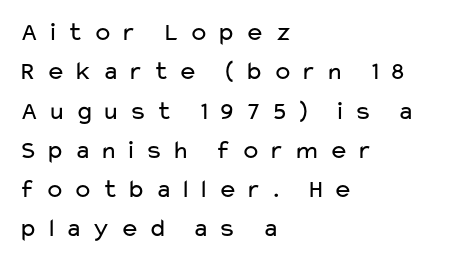
Q: Is the text bold? A: No.
Q: Is the text italic (slanted)? A: No, it is upright.
Q: Is the text underlined? A: No.
Q: How is the paragraph aligned? A: Left-aligned.
Q: Is the spacing between letters normal or unusually wide? A: Unusually wide.
Q: Is the spacing between lines tight, normal or loose? A: Normal.
